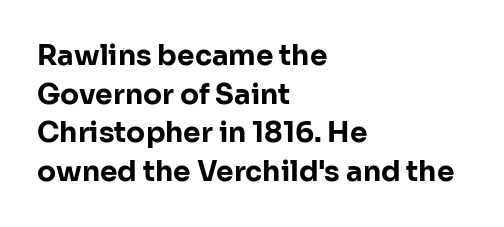
Q: Is the text bold? A: Yes.
Q: Is the text italic (slanted)? A: No, it is upright.
Q: Is the typeface a serif or a sans-serif typeface? A: Sans-serif.
Q: Is the text underlined? A: No.
Q: How is the paragraph aligned? A: Left-aligned.
Q: Is the spacing between letters normal or unusually wide? A: Normal.
Q: Is the spacing between lines tight, normal or loose? A: Normal.
Q: Width (condensed, normal, or wide)? A: Normal.
Q: Stroke contrast? A: Low.
Q: x-height? A: Medium.
Q: Monospaced? A: No.
